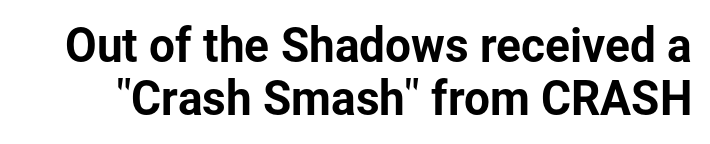
Ordinary non-slanted type is in use. Vertically, the passage feels compressed, each row crowding the next. The passage shown is typeset with a sans-serif family. Lines of text with bare space underneath. Tracking here is standard; glyphs follow each other at the usual distance.
